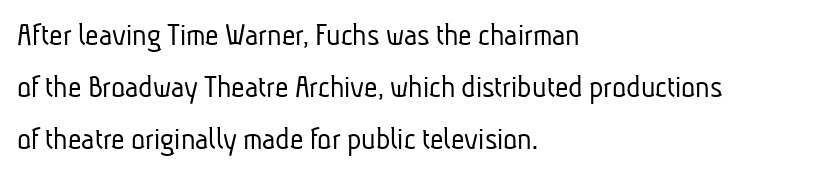
The image shows 33 px light, condensed sans-serif type; set left-aligned, normal line spacing (1.57x), normal letter spacing, not underlined; low stroke contrast and a medium x-height.
